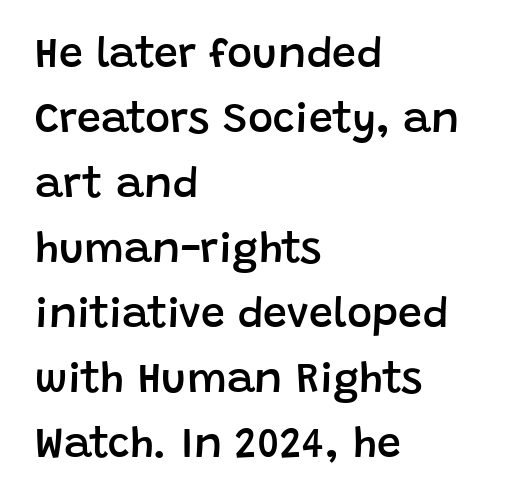
Letter spacing: default. A classic flush-left, rag-right setting is used for this passage. Successive baselines arrive at the customary interval. Just letters on the line, the space beneath them empty.
